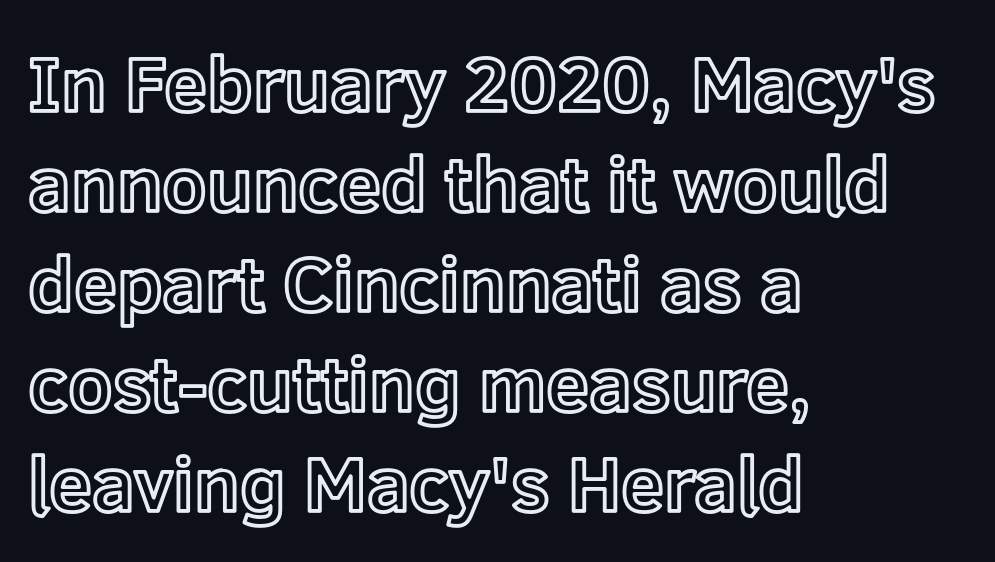
The rendering uses natural spacing where letterforms have individual widths. Every row of glyphs begins at an identical x-position on the left. Plain, unruled lines of type. Does extra space separate the letters? No, they use regular spacing.
